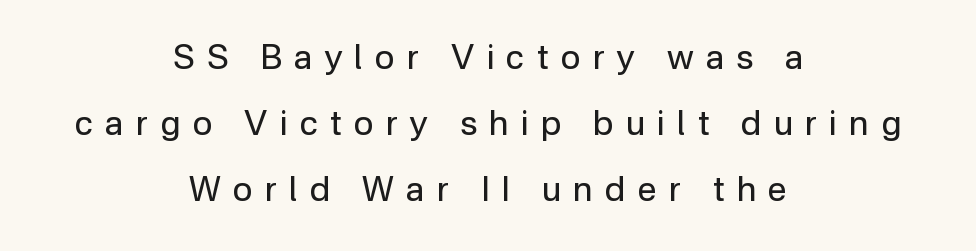
The image shows 34 px regular-weight sans-serif type, upright; set centered, loose line spacing (1.94x), unusually wide letter spacing (+0.36 em), not underlined; low stroke contrast and a medium x-height.
